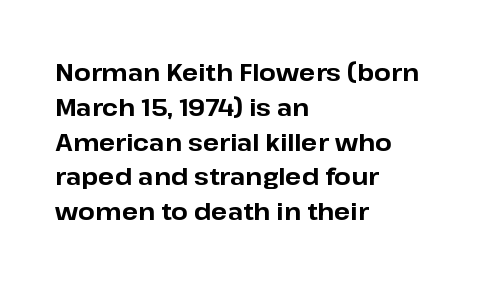
Q: Is the text bold? A: Yes.
Q: Is the text italic (slanted)? A: No, it is upright.
Q: Is the text underlined? A: No.
Q: How is the paragraph aligned? A: Left-aligned.
Q: Is the spacing between letters normal or unusually wide? A: Normal.
Q: Is the spacing between lines tight, normal or loose? A: Normal.
